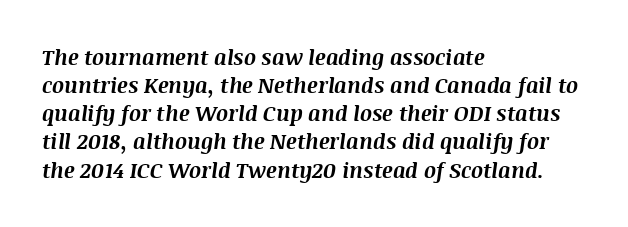
The image shows 21 px bold type, italic (leaning right); set left-aligned, normal line spacing (1.34x), normal letter spacing, not underlined.
